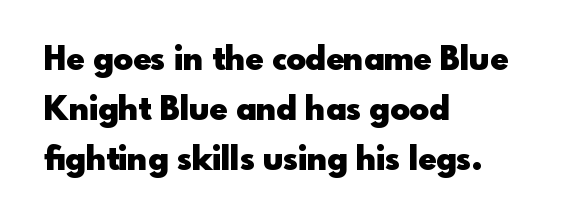
{"serif": "no", "italic": "no", "bold": "yes", "weight": "heavy", "width": "normal", "x_height": "small", "monospaced": "no", "underline": "no", "align": "left", "line_spacing": "normal", "line_spacing_ratio": 1.51, "letter_spacing": "normal", "letter_spacing_em": 0.0, "glyph_px": 33}
